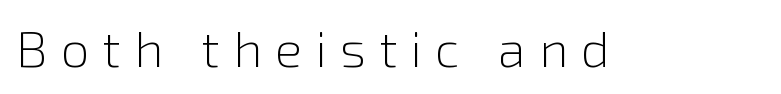
Q: Is the text bold? A: No.
Q: Is the text italic (slanted)? A: No, it is upright.
Q: Is the typeface a serif or a sans-serif typeface? A: Sans-serif.
Q: Is the text underlined? A: No.
Q: Is the spacing between letters normal or unusually wide? A: Unusually wide.
Q: Width (condensed, normal, or wide)? A: Normal.
Q: x-height? A: Medium.
Q: Monospaced? A: No.
